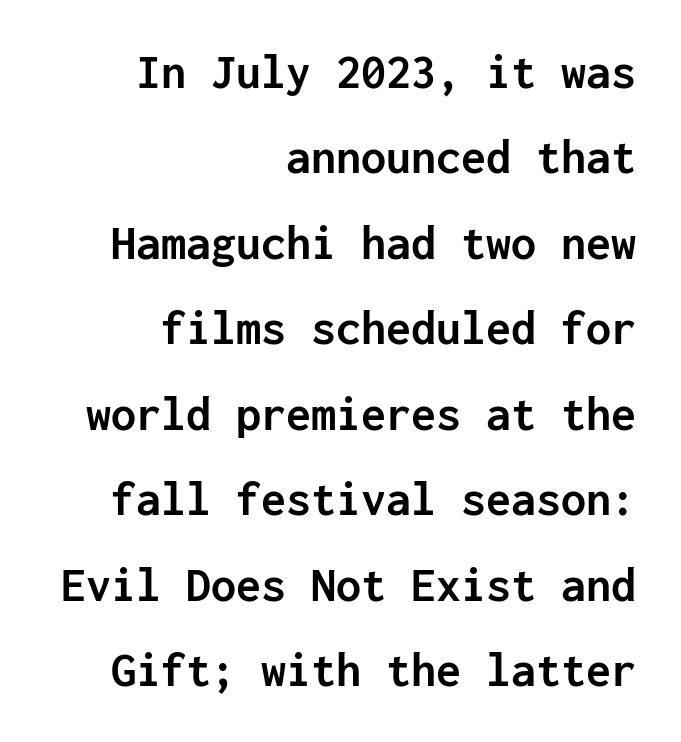
The image shows 50 px semibold sans-serif type, upright, monospaced; set right-aligned, line spacing 1.71x, normal letter spacing, not underlined; low stroke contrast and a medium x-height.
